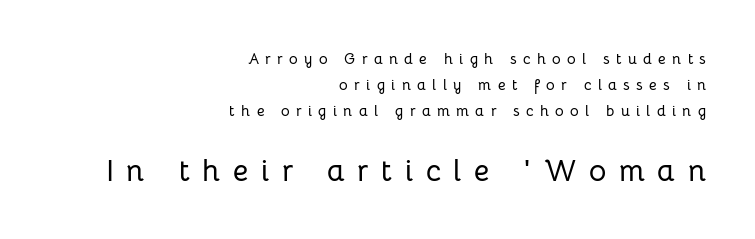
{"serif": "no", "italic": "no", "width": "normal", "stroke_contrast": "low", "x_height": "medium", "monospaced": "no", "underline": "no", "align": "right", "line_spacing_ratio": 1.73, "letter_spacing": "wide", "letter_spacing_em": 0.42, "larger_block": "second", "size_ratio": 2.0, "glyph_px": 30}
